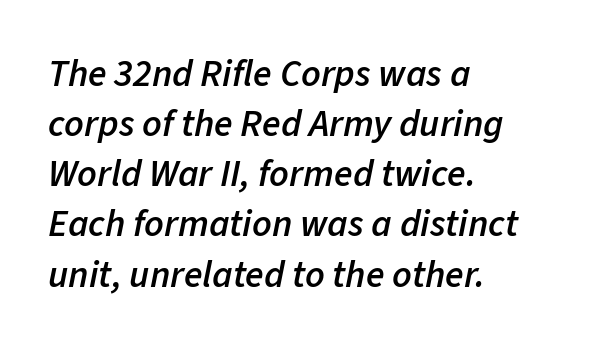
The image shows 38 px semibold type, italic (leaning right); set left-aligned, normal line spacing (1.32x), normal letter spacing, not underlined; low stroke contrast and a medium x-height.
